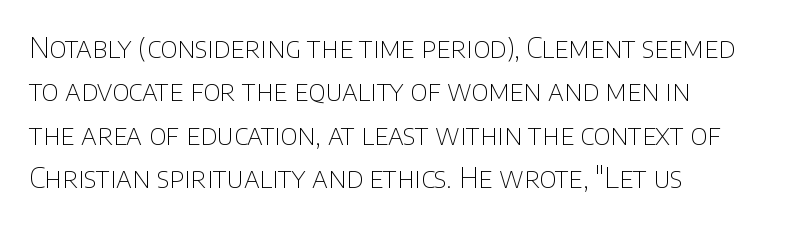
Posture: straight, roman, zero tilt. The words here are not underlined. Does the type have serifs? No, each stem ends abruptly. No heavy texture on the line: the type isn't bold. Does extra space separate the letters? No, they use regular spacing.
